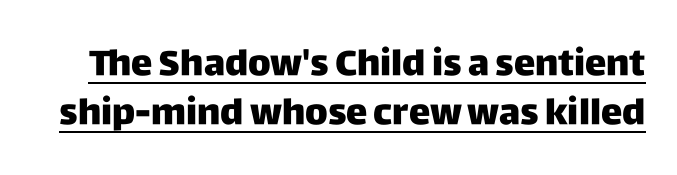
{"serif": "no", "italic": "no", "width": "normal", "stroke_contrast": "low", "x_height": "large", "monospaced": "no", "underline": "yes", "line_spacing": "normal", "line_spacing_ratio": 1.36, "letter_spacing": "normal", "letter_spacing_em": 0.0, "glyph_px": 36}
